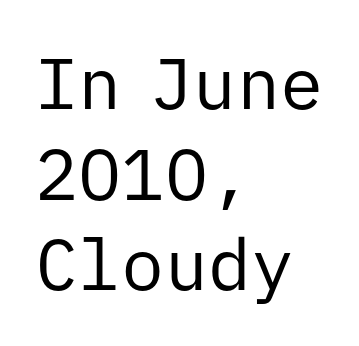
{"serif": "no", "italic": "no", "bold": "no", "weight": "regular", "width": "normal", "stroke_contrast": "low", "x_height": "medium", "monospaced": "yes", "underline": "no", "align": "left", "line_spacing": "normal", "line_spacing_ratio": 1.26, "letter_spacing": "normal", "letter_spacing_em": 0.0, "glyph_px": 72}
